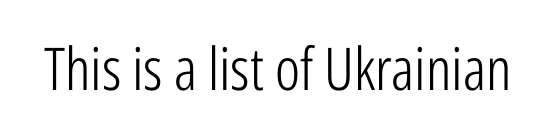
Q: Is the text bold? A: No.
Q: Is the text italic (slanted)? A: No, it is upright.
Q: Is the typeface a serif or a sans-serif typeface? A: Sans-serif.
Q: Is the text underlined? A: No.
Q: Is the spacing between letters normal or unusually wide? A: Normal.
Q: Width (condensed, normal, or wide)? A: Condensed.
Q: Stroke contrast? A: Low.
Q: x-height? A: Medium.
Q: Monospaced? A: No.
